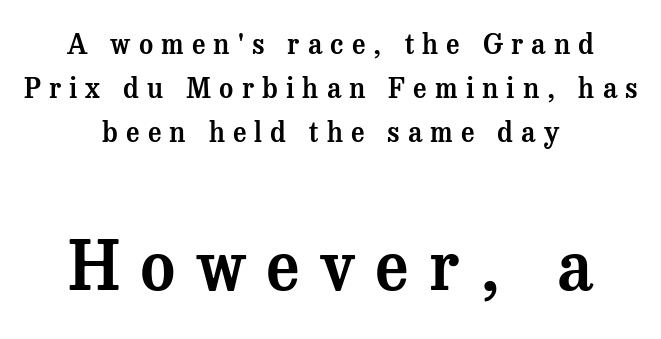
Check under the words: just untouched page. Character size in the trailing block exceeds that of the leading block. Alignment: centered. The tracking jumps out immediately: characters are airy and widely separated.
